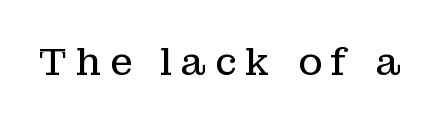
{"serif": "yes", "italic": "no", "bold": "no", "weight": "regular", "width": "normal", "stroke_contrast": "low", "x_height": "medium", "monospaced": "no", "underline": "no", "letter_spacing": "wide", "letter_spacing_em": 0.23, "glyph_px": 37}
